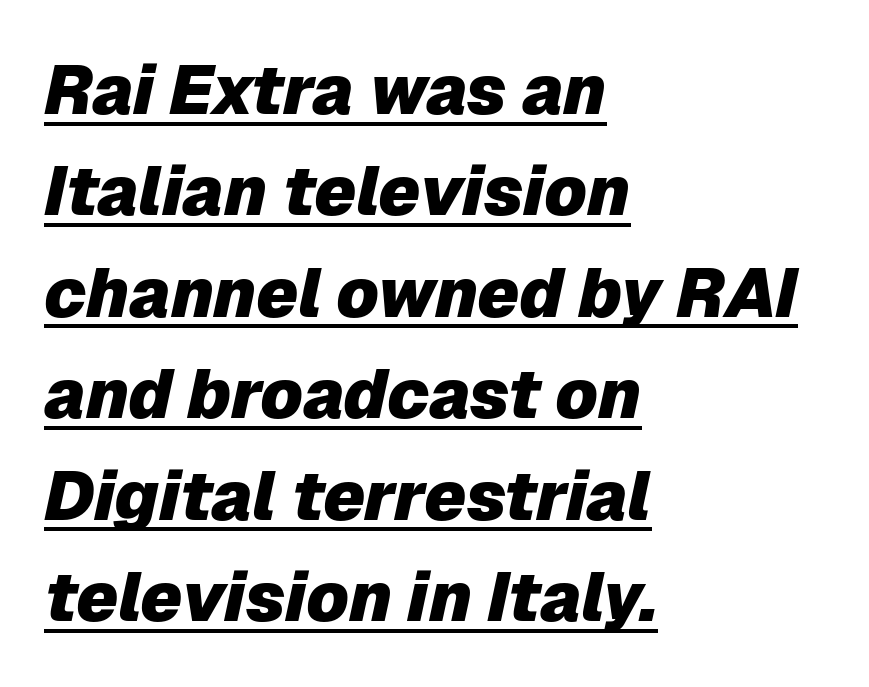
{"italic": "yes", "lean": "right", "slant_degrees": 12, "bold": "yes", "weight": "heavy", "width": "normal", "stroke_contrast": "low", "x_height": "medium", "monospaced": "no", "underline": "yes", "align": "left", "line_spacing": "normal", "line_spacing_ratio": 1.47, "letter_spacing": "normal", "letter_spacing_em": 0.0, "glyph_px": 69}
